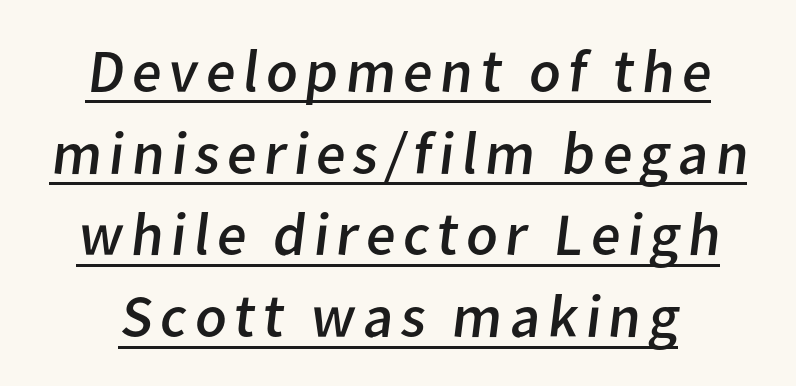
Q: Is the text bold? A: No.
Q: Is the typeface a serif or a sans-serif typeface? A: Sans-serif.
Q: Is the text underlined? A: Yes.
Q: Is the spacing between lines tight, normal or loose? A: Normal.
Q: Width (condensed, normal, or wide)? A: Normal.
Q: Stroke contrast? A: Low.
Q: x-height? A: Medium.
Q: Monospaced? A: No.
